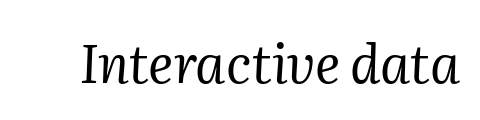
Q: Is the text bold? A: No.
Q: Is the text italic (slanted)? A: Yes, it leans right by about 2 degrees.
Q: Is the typeface a serif or a sans-serif typeface? A: Serif.
Q: Is the text underlined? A: No.
Q: Is the spacing between letters normal or unusually wide? A: Normal.
Q: Width (condensed, normal, or wide)? A: Normal.
Q: Stroke contrast? A: Medium.
Q: x-height? A: Medium.
Q: Monospaced? A: No.
